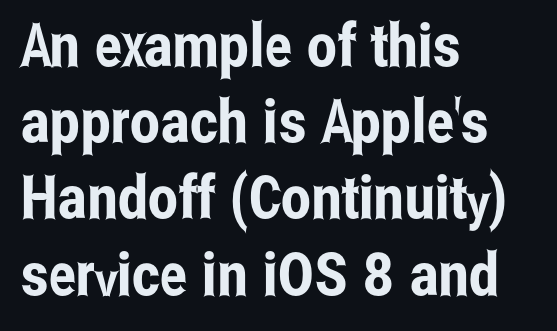
The image shows 60 px condensed sans-serif type, upright; set left-aligned, normal line spacing (1.27x), normal letter spacing, not underlined; low stroke contrast and a medium x-height.
